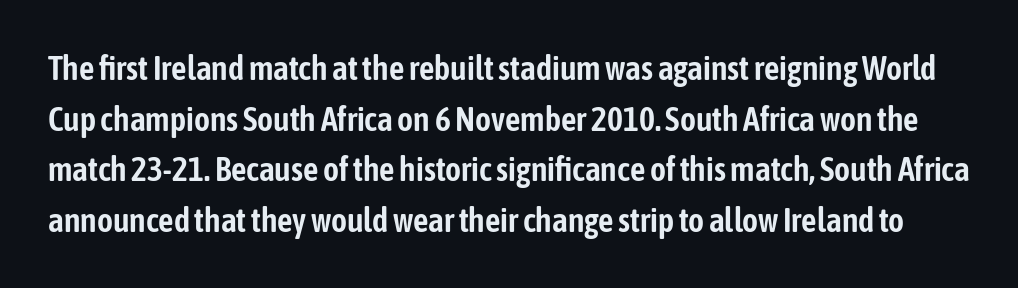
{"serif": "no", "italic": "no", "width": "condensed", "stroke_contrast": "low", "x_height": "medium", "monospaced": "no", "underline": "no", "line_spacing": "normal", "line_spacing_ratio": 1.49, "letter_spacing": "normal", "letter_spacing_em": 0.0, "glyph_px": 34}
